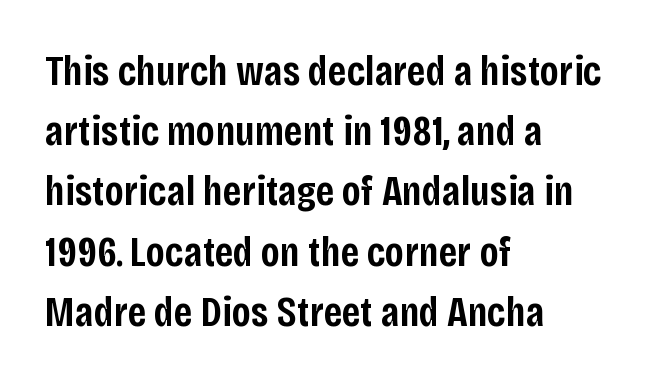
The line-height multiplier appears to be the usual default. Unmarked baselines from the first word to the last. In CSS terms this would be text-align: left. The glyphs in this specimen are sans serif. Look at the stroke-to-counter ratio: somewhat heavy, a semibold. The letters stand upright; this is a roman face.
